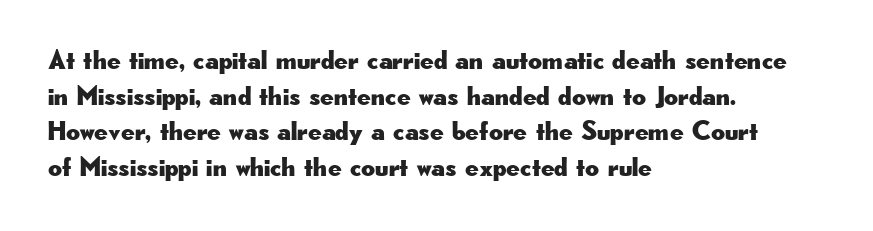
Q: Is the text italic (slanted)? A: No, it is upright.
Q: Is the text underlined? A: No.
Q: How is the paragraph aligned? A: Left-aligned.
Q: Is the spacing between letters normal or unusually wide? A: Normal.
Q: Is the spacing between lines tight, normal or loose? A: Normal.
